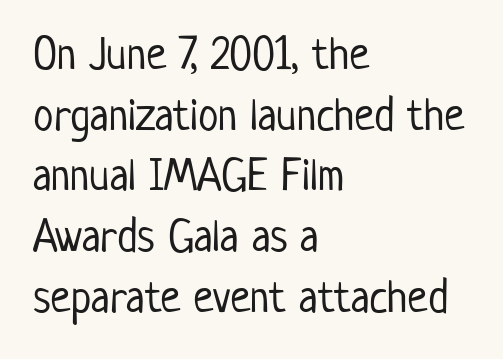
The rows are spaced the way most documents space them. These lines are set flush left with a ragged right edge. These lines are rendered in a variable-pitch font. Default kerning and tracking; the words read as compact shapes.
